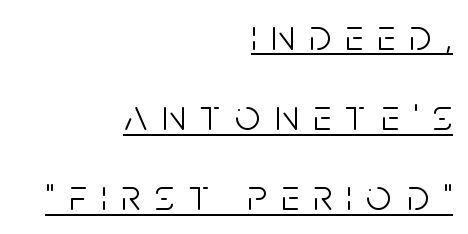
Q: Is the text bold? A: No.
Q: Is the text italic (slanted)? A: No, it is upright.
Q: Is the typeface a serif or a sans-serif typeface? A: Sans-serif.
Q: Is the text underlined? A: Yes.
Q: How is the paragraph aligned? A: Right-aligned.
Q: Is the spacing between letters normal or unusually wide? A: Unusually wide.
Q: Width (condensed, normal, or wide)? A: Condensed.
Q: Stroke contrast? A: Low.
Q: x-height? A: Large.
Q: Monospaced? A: No.
